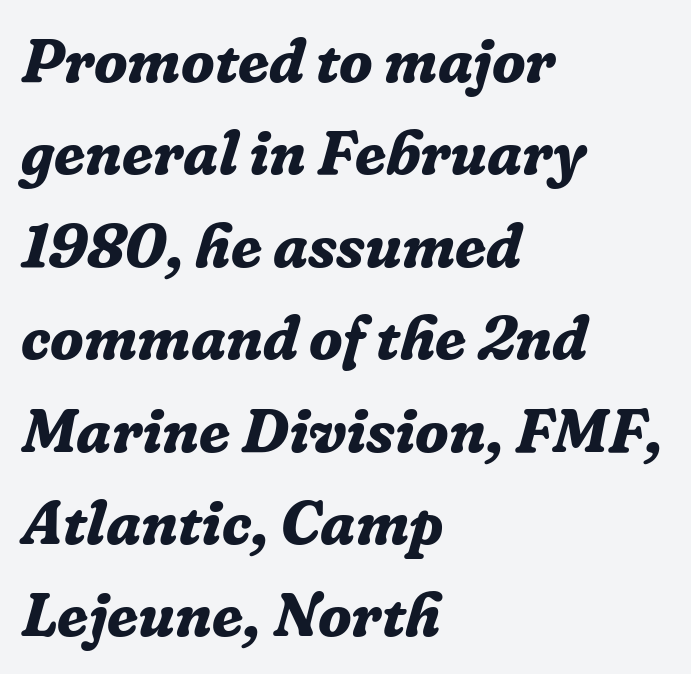
Q: Is the text bold? A: Yes.
Q: Is the text italic (slanted)? A: Yes, it leans right by about 16 degrees.
Q: Is the typeface a serif or a sans-serif typeface? A: Serif.
Q: Is the text underlined? A: No.
Q: How is the paragraph aligned? A: Left-aligned.
Q: Is the spacing between letters normal or unusually wide? A: Normal.
Q: Is the spacing between lines tight, normal or loose? A: Normal.
Q: Width (condensed, normal, or wide)? A: Normal.
Q: Stroke contrast? A: Low.
Q: x-height? A: Medium.
Q: Monospaced? A: No.
